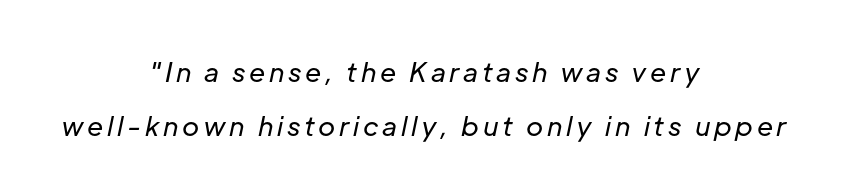
Would a proofreader flag this as italicized? Yes. Quick note: interline space is abundant. The passage shown is not bold in any degree. These lines are centered, leaving both edges ragged. The passage shown is not underscored anywhere.
